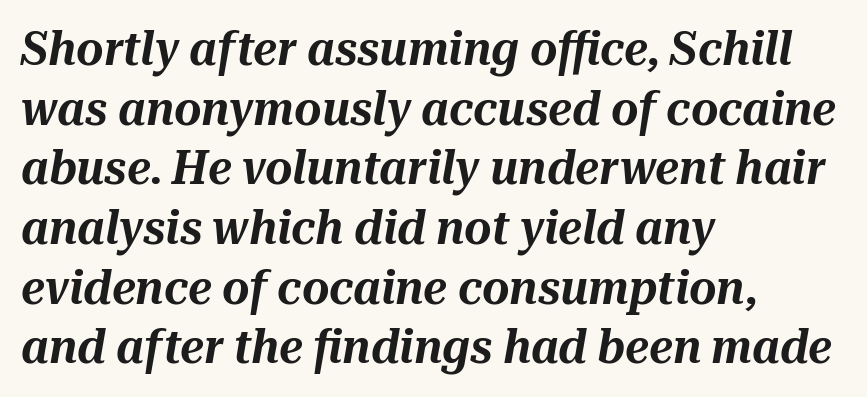
Q: Is the text italic (slanted)? A: Yes, it leans right by about 10 degrees.
Q: Is the text underlined? A: No.
Q: How is the paragraph aligned? A: Left-aligned.
Q: Is the spacing between letters normal or unusually wide? A: Normal.
Q: Is the spacing between lines tight, normal or loose? A: Normal.
Q: Width (condensed, normal, or wide)? A: Normal.
Q: Stroke contrast? A: Medium.
Q: x-height? A: Medium.
Q: Monospaced? A: No.
